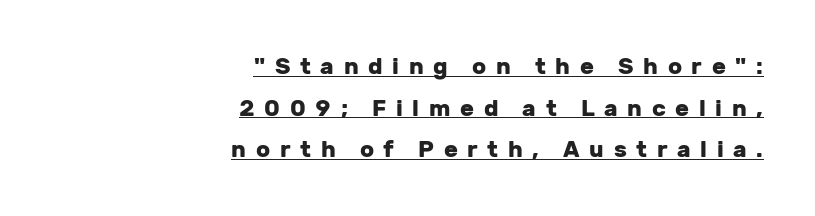
Q: Is the text bold? A: Yes.
Q: Is the text italic (slanted)? A: No, it is upright.
Q: Is the text underlined? A: Yes.
Q: How is the paragraph aligned? A: Right-aligned.
Q: Is the spacing between letters normal or unusually wide? A: Unusually wide.
